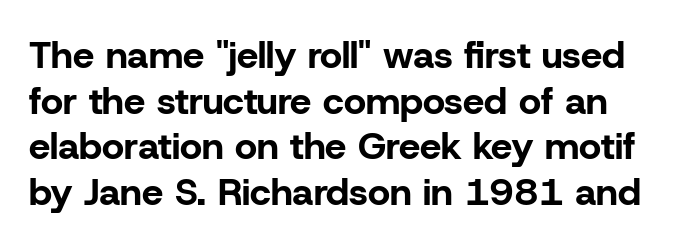
{"serif": "no", "italic": "no", "bold": "yes", "weight": "bold", "width": "normal", "stroke_contrast": "low", "x_height": "medium", "monospaced": "no", "underline": "no", "line_spacing_ratio": 1.2, "letter_spacing": "normal", "letter_spacing_em": 0.0, "glyph_px": 38}
